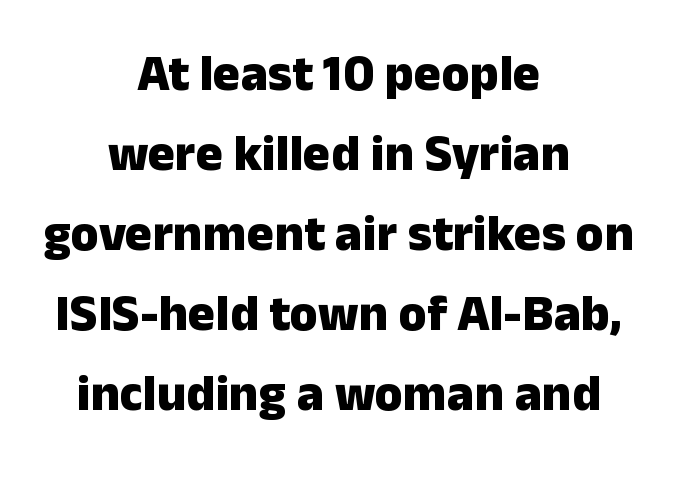
Q: Is the text bold? A: Yes.
Q: Is the text italic (slanted)? A: No, it is upright.
Q: Is the typeface a serif or a sans-serif typeface? A: Sans-serif.
Q: Is the text underlined? A: No.
Q: How is the paragraph aligned? A: Centered.
Q: Is the spacing between letters normal or unusually wide? A: Normal.
Q: Is the spacing between lines tight, normal or loose? A: Normal.
Q: Width (condensed, normal, or wide)? A: Normal.
Q: Stroke contrast? A: Low.
Q: x-height? A: Medium.
Q: Monospaced? A: No.
